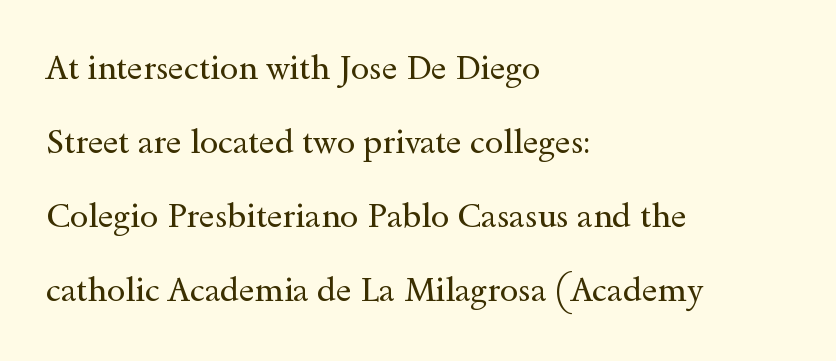
{"serif": "yes", "italic": "no", "bold": "no", "weight": "regular", "width": "wide", "x_height": "small", "monospaced": "no", "underline": "no", "align": "left", "line_spacing": "loose", "line_spacing_ratio": 2.24, "letter_spacing": "normal", "letter_spacing_em": 0.0, "glyph_px": 33}
